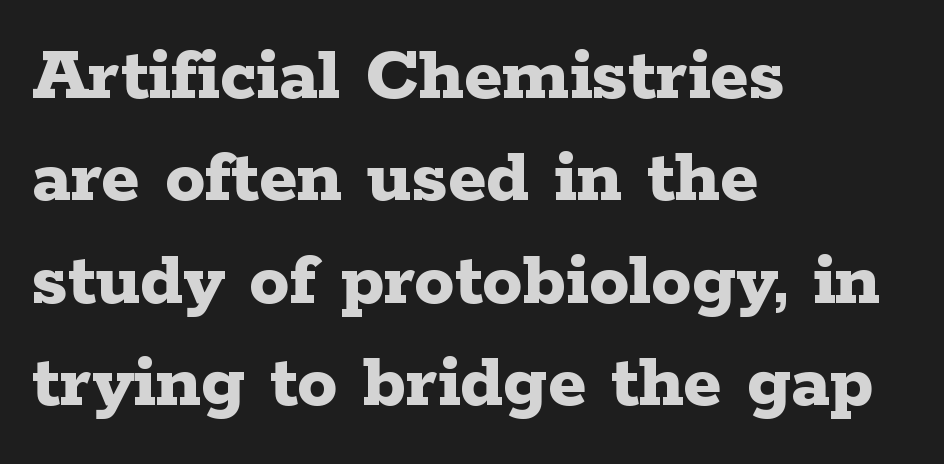
Q: Is the text bold? A: Yes.
Q: Is the text italic (slanted)? A: No, it is upright.
Q: Is the typeface a serif or a sans-serif typeface? A: Serif.
Q: Is the text underlined? A: No.
Q: How is the paragraph aligned? A: Left-aligned.
Q: Is the spacing between letters normal or unusually wide? A: Normal.
Q: Is the spacing between lines tight, normal or loose? A: Normal.
Q: Width (condensed, normal, or wide)? A: Wide.
Q: Stroke contrast? A: Low.
Q: x-height? A: Medium.
Q: Monospaced? A: No.
